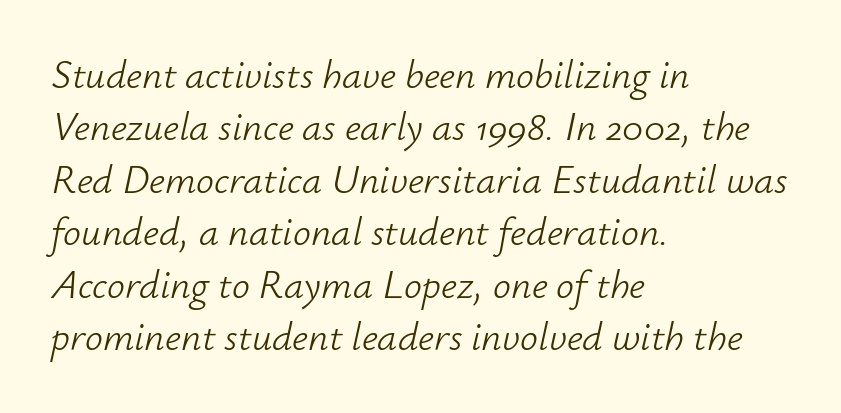
Q: Is the text bold? A: No.
Q: Is the text italic (slanted)? A: Yes, it leans right by about 12 degrees.
Q: Is the text underlined? A: No.
Q: How is the paragraph aligned? A: Left-aligned.
Q: Is the spacing between letters normal or unusually wide? A: Normal.
Q: Is the spacing between lines tight, normal or loose? A: Normal.
Q: Width (condensed, normal, or wide)? A: Normal.
Q: Stroke contrast? A: Low.
Q: x-height? A: Small.
Q: Monospaced? A: No.
